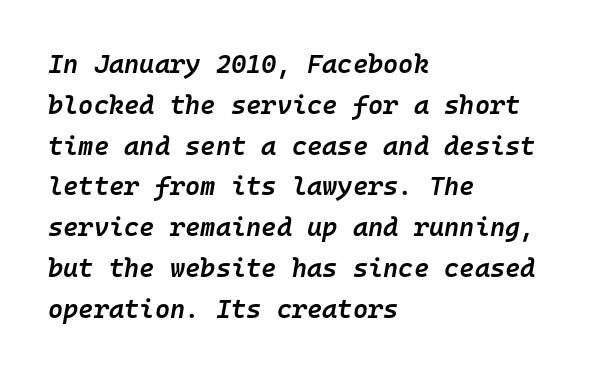
{"italic": "yes", "lean": "right", "slant_degrees": 10, "bold": "semi", "underline": "no", "align": "left", "line_spacing": "normal", "line_spacing_ratio": 1.57, "letter_spacing": "normal", "letter_spacing_em": 0.0, "glyph_px": 26}
